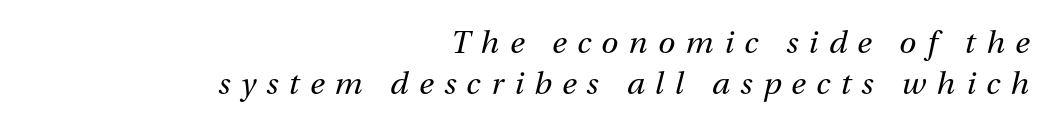
Slanted lettering throughout. Counters stay open thanks to moderate or lighter strokes. There is plenty of visible air inserted between adjacent glyphs. Is this a fixed-width face? No — the glyphs have proportional, varying widths.
